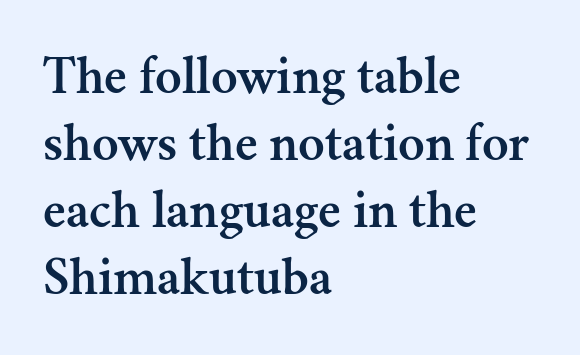
Q: Is the text italic (slanted)? A: No, it is upright.
Q: Is the typeface a serif or a sans-serif typeface? A: Serif.
Q: Is the text underlined? A: No.
Q: How is the paragraph aligned? A: Left-aligned.
Q: Is the spacing between letters normal or unusually wide? A: Normal.
Q: Width (condensed, normal, or wide)? A: Normal.
Q: Stroke contrast? A: Medium.
Q: x-height? A: Small.
Q: Monospaced? A: No.
